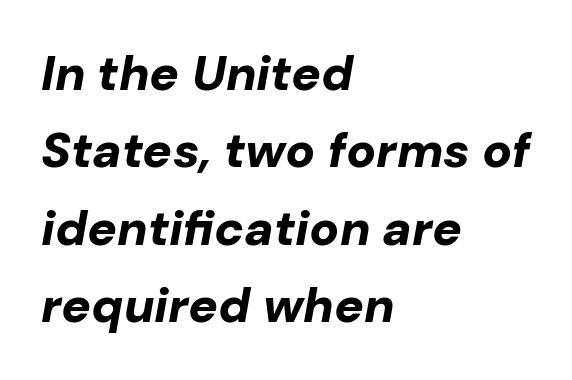
{"italic": "yes", "lean": "right", "slant_degrees": 10, "bold": "yes", "weight": "bold", "width": "normal", "stroke_contrast": "low", "x_height": "medium", "monospaced": "no", "underline": "no", "align": "left", "line_spacing": "normal", "line_spacing_ratio": 1.58, "letter_spacing": "normal", "letter_spacing_em": 0.0, "glyph_px": 49}
